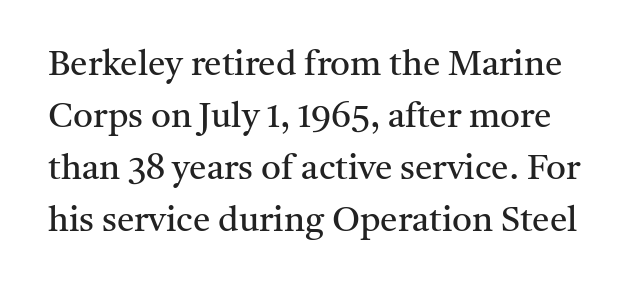
{"serif": "yes", "italic": "no", "bold": "no", "weight": "regular", "width": "normal", "stroke_contrast": "medium", "x_height": "medium", "monospaced": "no", "underline": "no", "line_spacing": "normal", "line_spacing_ratio": 1.49, "letter_spacing": "normal", "letter_spacing_em": 0.0, "glyph_px": 35}
